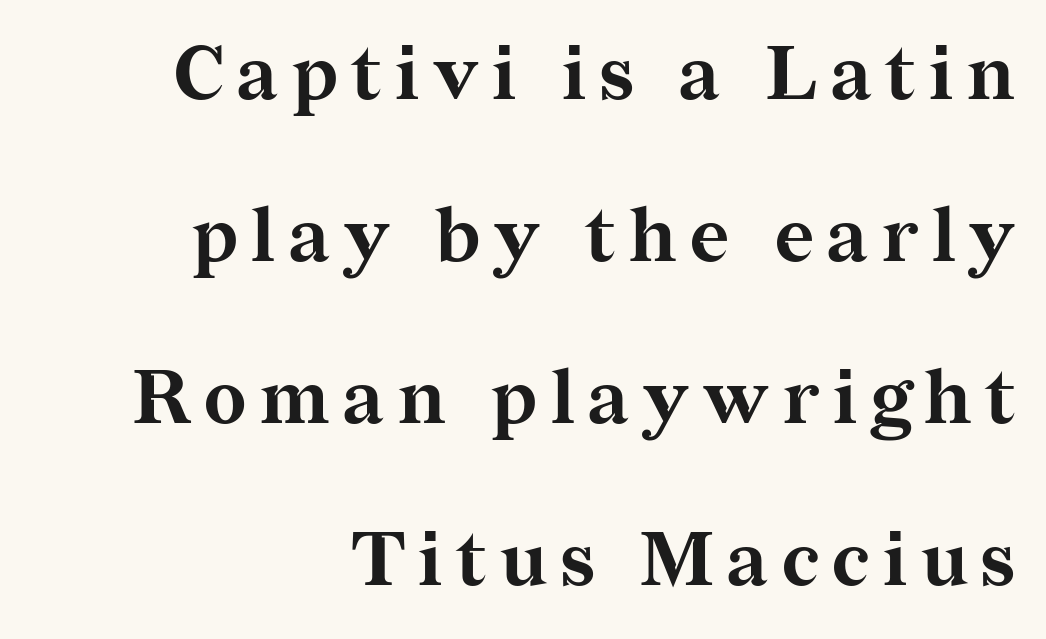
{"serif": "yes", "italic": "no", "bold": "yes", "weight": "bold", "width": "normal", "stroke_contrast": "medium", "x_height": "medium", "monospaced": "no", "underline": "no", "align": "right", "line_spacing": "loose", "line_spacing_ratio": 2.16, "glyph_px": 75}
